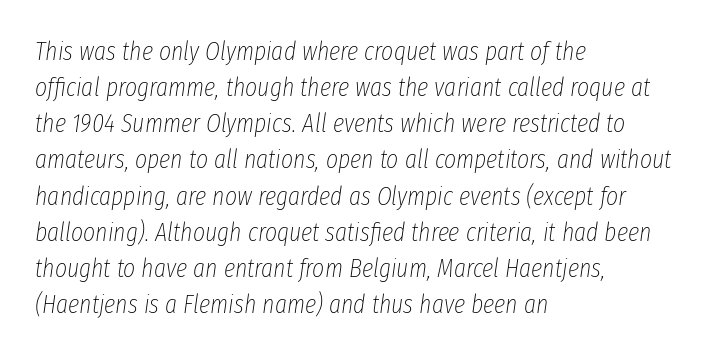
The image shows 26 px text type, italic (leaning right); set left-aligned, normal line spacing (1.39x), normal letter spacing, not underlined.
